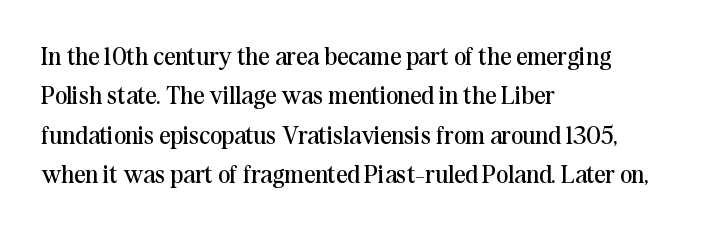
Q: Is the text bold? A: No.
Q: Is the text italic (slanted)? A: No, it is upright.
Q: Is the text underlined? A: No.
Q: How is the paragraph aligned? A: Left-aligned.
Q: Is the spacing between letters normal or unusually wide? A: Normal.
Q: Is the spacing between lines tight, normal or loose? A: Normal.
